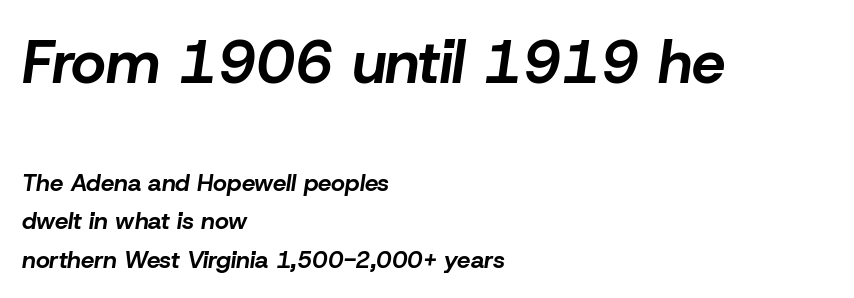
Q: Is the text bold? A: Yes.
Q: Is the text italic (slanted)? A: Yes, it leans right by about 8 degrees.
Q: Is the text underlined? A: No.
Q: How is the paragraph aligned? A: Left-aligned.
Q: Is the spacing between letters normal or unusually wide? A: Normal.
Q: Is the spacing between lines tight, normal or loose? A: Normal.
Q: Which block of text is set in a larger size, the first (top) or the second (bottom)? A: The first (top) one.
Q: Width (condensed, normal, or wide)? A: Normal.
Q: Stroke contrast? A: Low.
Q: x-height? A: Medium.
Q: Monospaced? A: No.
